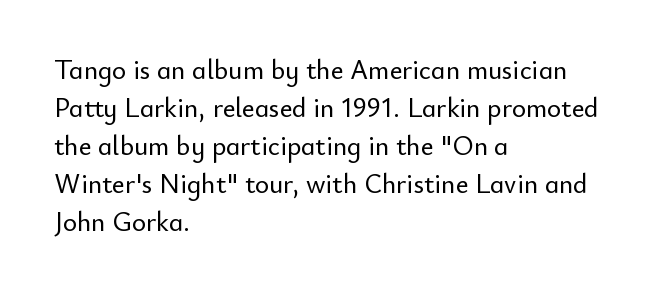
Every stem runs plumb, perpendicular to the baseline. No extra tracking has been applied to these lines. Students, observe: this is what conventionally led text looks like. The rendering anchors every line to the left-hand side. Just letters on the line, the space beneath them empty.
